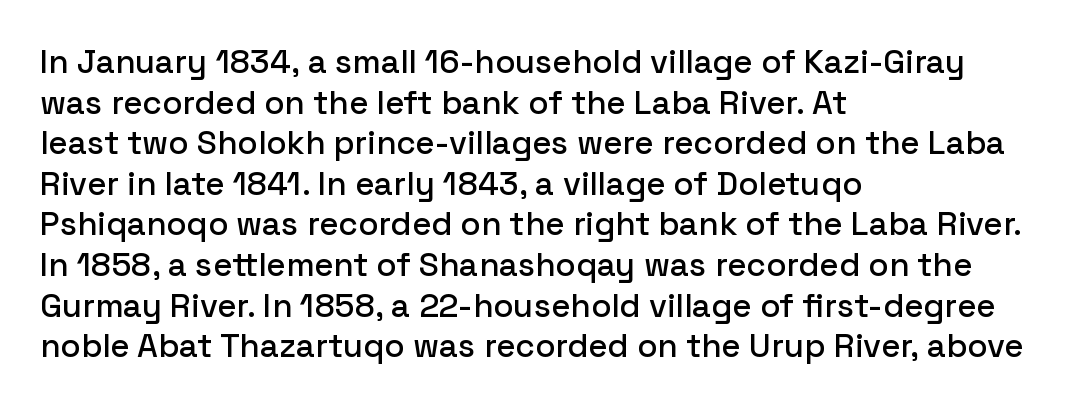
Look at the tracking — it's just the regular setting, nothing added. Any mark beneath the type? The region is blank. Short and long lines alike share a common starting point at left. Tall strokes in this sample are plumb rather than angled.
